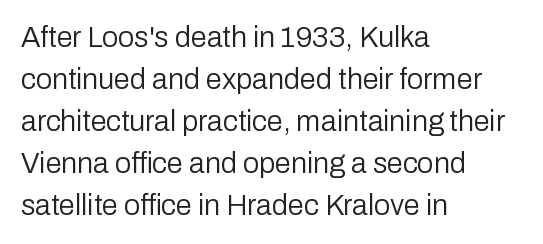
Think of a printed novel: that variable character pitch is what you see here. The weight tops out at a normal text grade. Evenly set lines give the paragraph a standard silhouette. The letters stand upright; this is a roman face. No word sits above an underline.
